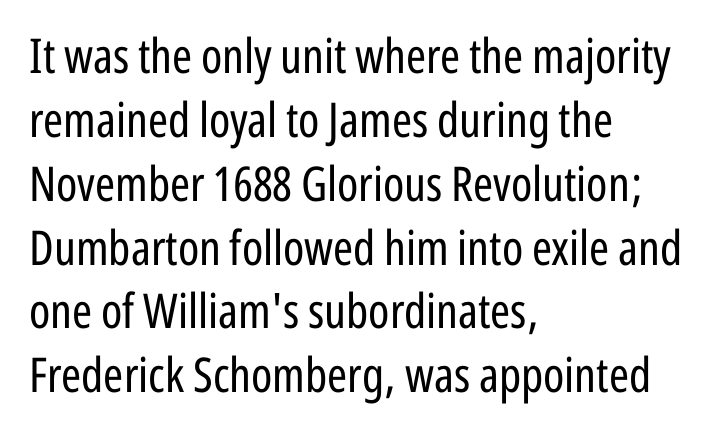
The image shows 48 px regular-weight, condensed sans-serif type, upright; set left-aligned, normal line spacing (1.33x), normal letter spacing, not underlined; low stroke contrast and a medium x-height.
